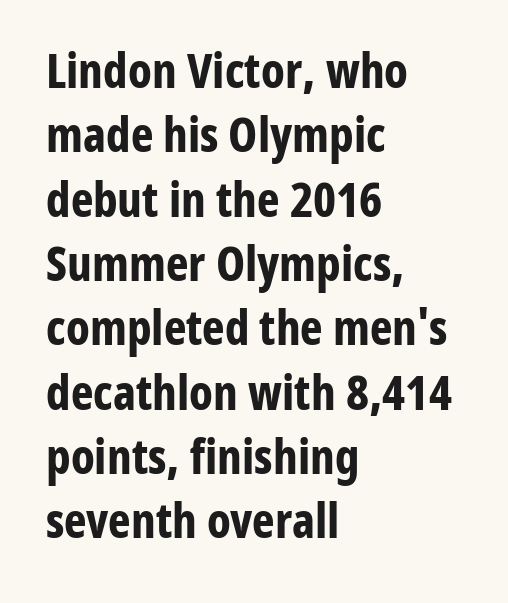
{"serif": "no", "italic": "no", "bold": "yes", "weight": "bold", "width": "condensed", "stroke_contrast": "low", "x_height": "medium", "monospaced": "no", "underline": "no", "align": "left", "line_spacing": "normal", "line_spacing_ratio": 1.34, "letter_spacing": "normal", "letter_spacing_em": 0.0, "glyph_px": 48}
